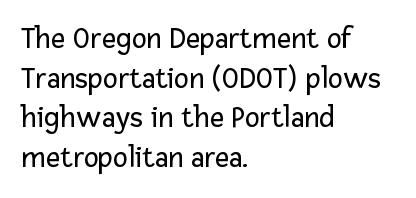
Q: Is the text bold? A: No.
Q: Is the text italic (slanted)? A: No, it is upright.
Q: Is the typeface a serif or a sans-serif typeface? A: Sans-serif.
Q: Is the text underlined? A: No.
Q: How is the paragraph aligned? A: Left-aligned.
Q: Is the spacing between letters normal or unusually wide? A: Normal.
Q: Is the spacing between lines tight, normal or loose? A: Normal.
Q: Width (condensed, normal, or wide)? A: Normal.
Q: Stroke contrast? A: Low.
Q: x-height? A: Medium.
Q: Monospaced? A: No.
